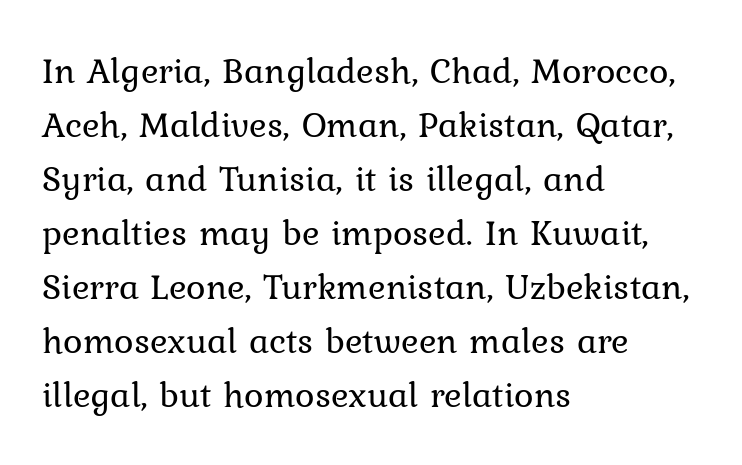
The letters stand straight up with perfectly vertical stems. Check where the strokes stop: tiny serifs finish them off. The passage shown is not underscored anywhere. Is this a fixed-width face? No — the glyphs have proportional, varying widths. The lines sit at an ordinary, default distance from one another. Does extra space separate the letters? No, they use regular spacing.
